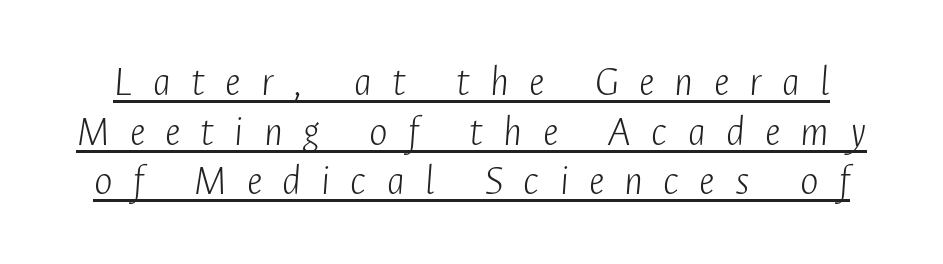
Q: Is the text bold? A: No.
Q: Is the text italic (slanted)? A: Yes, it leans right by about 4 degrees.
Q: Is the text underlined? A: Yes.
Q: Is the spacing between letters normal or unusually wide? A: Unusually wide.
Q: Is the spacing between lines tight, normal or loose? A: Tight.
Q: Width (condensed, normal, or wide)? A: Condensed.
Q: Stroke contrast? A: Low.
Q: x-height? A: Medium.
Q: Monospaced? A: No.
